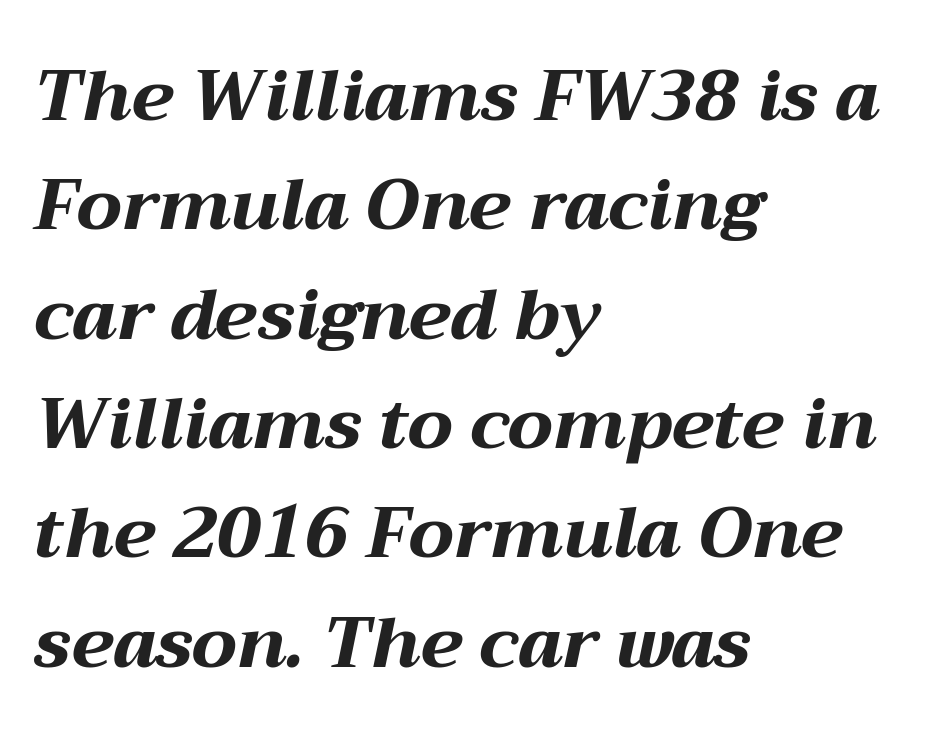
The image shows 71 px bold, wide type, italic (leaning right); set left-aligned, normal line spacing (1.54x), normal letter spacing, not underlined; medium stroke contrast and a medium x-height.
